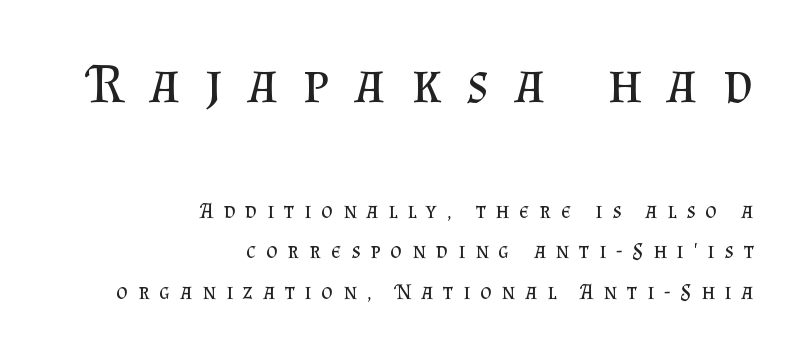
Q: Is the text bold? A: No.
Q: Is the text italic (slanted)? A: No, it is upright.
Q: Is the typeface a serif or a sans-serif typeface? A: Serif.
Q: Is the text underlined? A: No.
Q: How is the paragraph aligned? A: Right-aligned.
Q: Is the spacing between letters normal or unusually wide? A: Unusually wide.
Q: Which block of text is set in a larger size, the first (top) or the second (bottom)? A: The first (top) one.
Q: Width (condensed, normal, or wide)? A: Normal.
Q: Stroke contrast? A: Medium.
Q: x-height? A: Small.
Q: Monospaced? A: No.
